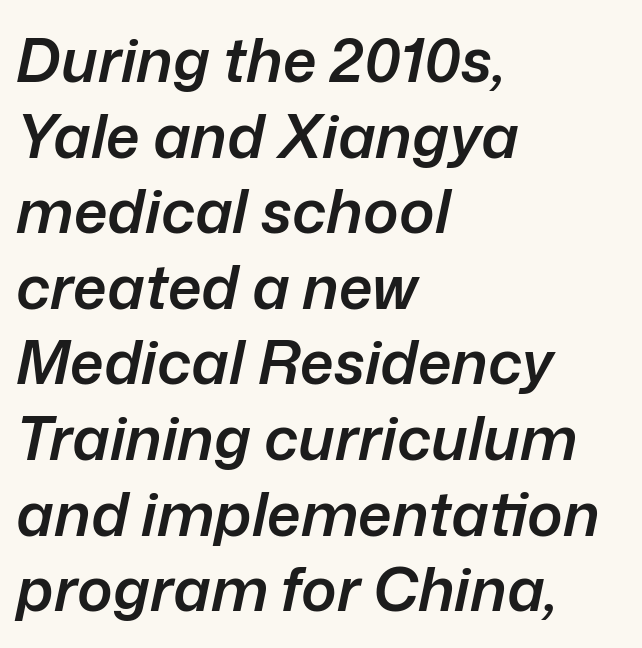
{"italic": "yes", "lean": "right", "slant_degrees": 12, "bold": "semi", "weight": "semibold", "width": "normal", "stroke_contrast": "low", "x_height": "medium", "monospaced": "no", "underline": "no", "align": "left", "line_spacing": "normal", "line_spacing_ratio": 1.26, "letter_spacing": "normal", "letter_spacing_em": 0.0, "glyph_px": 60}
